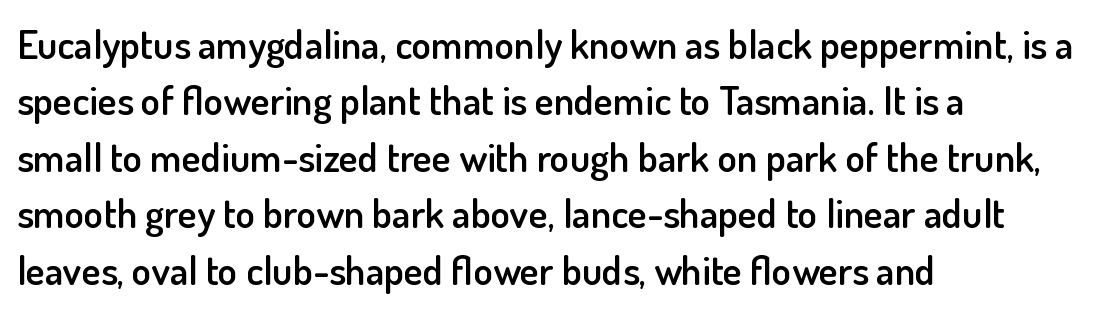
Q: Is the text bold? A: Semi-bold.
Q: Is the text italic (slanted)? A: No, it is upright.
Q: Is the typeface a serif or a sans-serif typeface? A: Sans-serif.
Q: Is the text underlined? A: No.
Q: How is the paragraph aligned? A: Left-aligned.
Q: Is the spacing between letters normal or unusually wide? A: Normal.
Q: Is the spacing between lines tight, normal or loose? A: Normal.
Q: Width (condensed, normal, or wide)? A: Normal.
Q: Stroke contrast? A: Low.
Q: x-height? A: Small.
Q: Monospaced? A: No.
